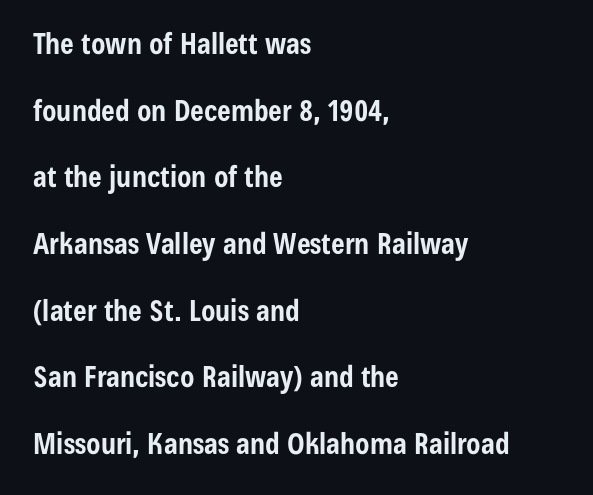
The zone under the glyphs is completely vacant. What's the leading like? Stretched, with rows far apart. The text block is weighted toward the left margin, trailing off unevenly rightward. Each glyph is drawn with heavy, bold strokes. The face used here is proportionally spaced, like ordinary book or web type. Nope, not italic — everything's standing straight.
